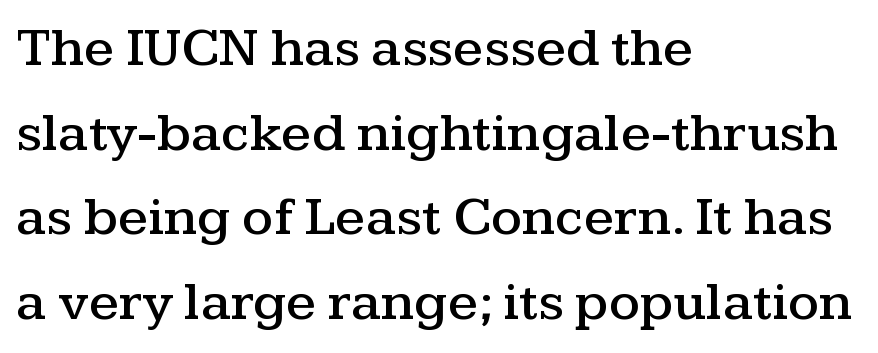
{"serif": "yes", "italic": "no", "width": "wide", "stroke_contrast": "medium", "x_height": "medium", "monospaced": "no", "underline": "no", "align": "left", "line_spacing": "normal", "line_spacing_ratio": 1.54, "letter_spacing": "normal", "letter_spacing_em": 0.0, "glyph_px": 55}
